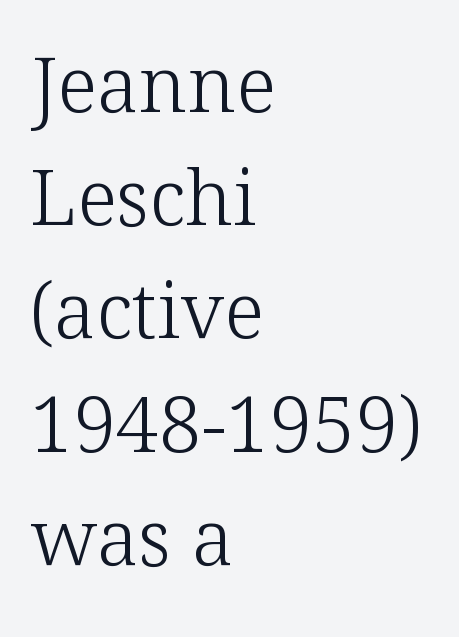
Q: Is the text bold? A: No.
Q: Is the text italic (slanted)? A: No, it is upright.
Q: Is the typeface a serif or a sans-serif typeface? A: Serif.
Q: Is the text underlined? A: No.
Q: How is the paragraph aligned? A: Left-aligned.
Q: Is the spacing between letters normal or unusually wide? A: Normal.
Q: Is the spacing between lines tight, normal or loose? A: Normal.
Q: Width (condensed, normal, or wide)? A: Normal.
Q: Stroke contrast? A: Low.
Q: x-height? A: Medium.
Q: Monospaced? A: No.
